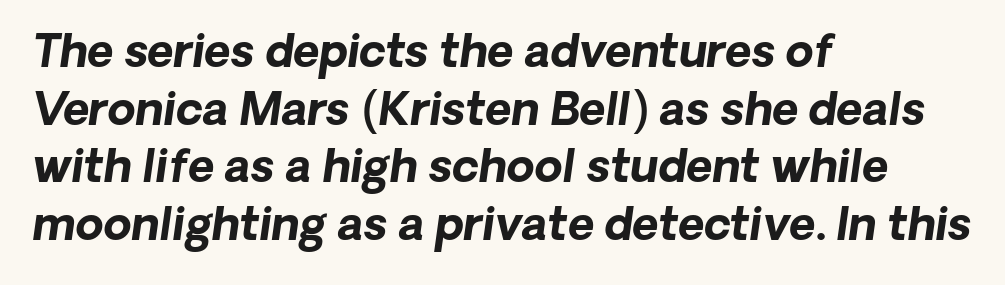
Q: Is the text bold? A: Yes.
Q: Is the text italic (slanted)? A: Yes, it leans right by about 8 degrees.
Q: Is the text underlined? A: No.
Q: How is the paragraph aligned? A: Left-aligned.
Q: Is the spacing between letters normal or unusually wide? A: Normal.
Q: Is the spacing between lines tight, normal or loose? A: Normal.
Q: Width (condensed, normal, or wide)? A: Normal.
Q: Stroke contrast? A: Low.
Q: x-height? A: Medium.
Q: Monospaced? A: No.
